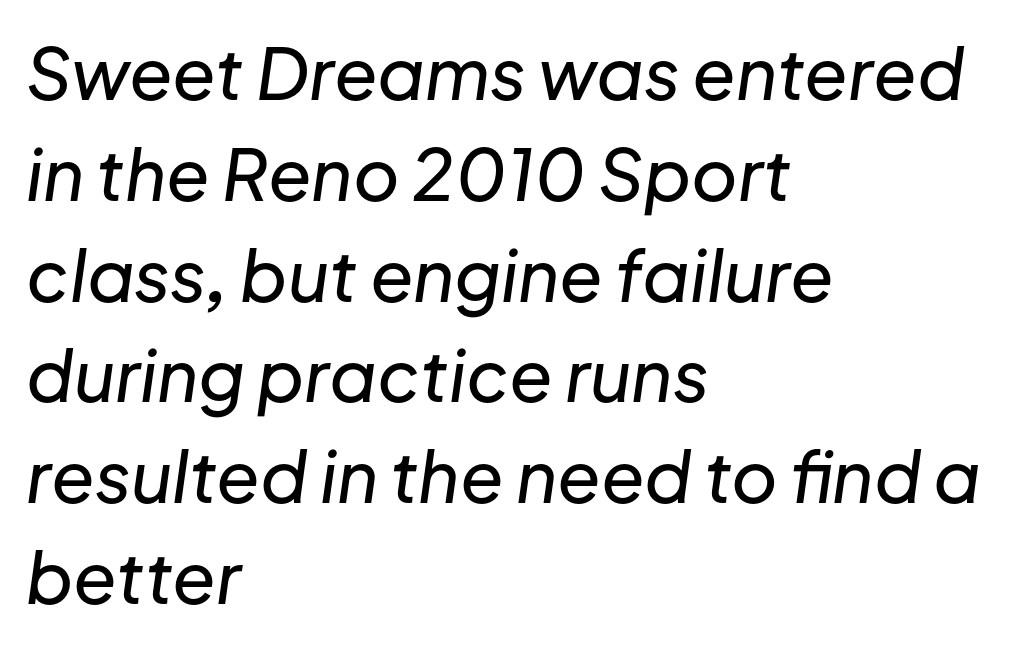
The image shows 71 px text type, italic (leaning right); set left-aligned, normal line spacing (1.42x), normal letter spacing, not underlined; low stroke contrast and a medium x-height.
